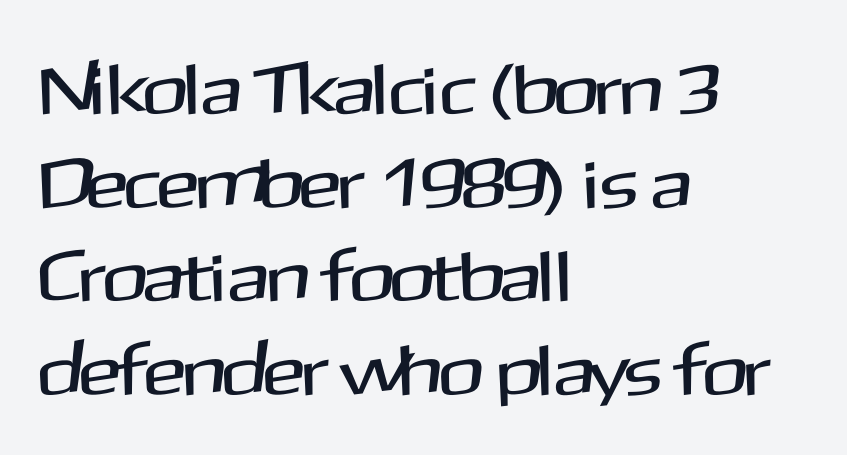
{"serif": "no", "italic": "no", "width": "normal", "stroke_contrast": "medium", "x_height": "medium", "monospaced": "no", "underline": "no", "align": "left", "line_spacing": "normal", "line_spacing_ratio": 1.32, "letter_spacing": "normal", "letter_spacing_em": 0.0, "glyph_px": 71}
